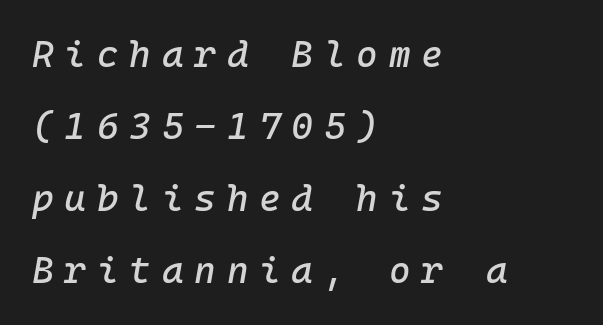
Q: Is the text italic (slanted)? A: Yes, it leans right by about 10 degrees.
Q: Is the text underlined? A: No.
Q: How is the paragraph aligned? A: Left-aligned.
Q: Is the spacing between letters normal or unusually wide? A: Unusually wide.
Q: Is the spacing between lines tight, normal or loose? A: Loose.
Q: Width (condensed, normal, or wide)? A: Normal.
Q: Stroke contrast? A: Low.
Q: x-height? A: Medium.
